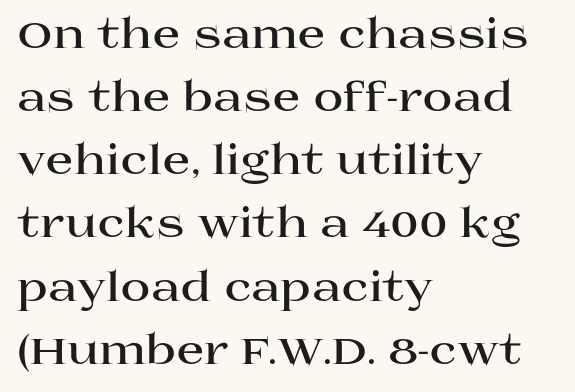
The image shows 41 px bold, wide serif type, upright; set left-aligned, normal line spacing (1.54x), normal letter spacing, not underlined; high stroke contrast and a large x-height.
